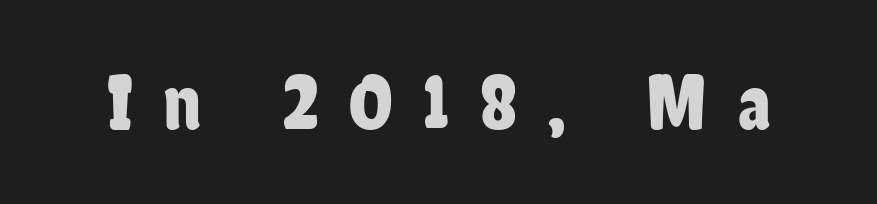
Character widths vary here, with narrow letters taking less room than wide ones. The horizontal fit of the characters is loose and conspicuously gappy. Only glyphs here, with clear space below each row. You can tell from the bare stems that sans-serif type was used.
